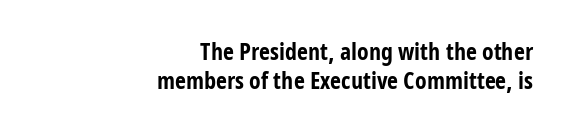
Which margin do the lines hug? The right one — the left edge is uneven. The line texture is even and compact thanks to regular tracking. The face used here has the dense, thick strokes of a bold. Descenders are the only things crossing below the line. Rendered with straight, roman letterforms.
